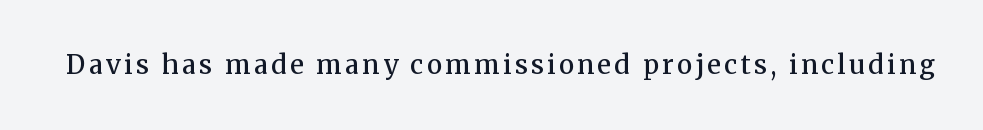
The image shows 26 px text type, upright; set not underlined.
